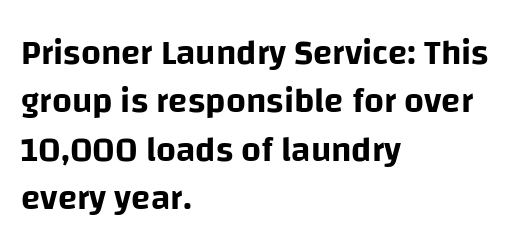
{"serif": "no", "italic": "no", "width": "normal", "stroke_contrast": "low", "x_height": "large", "monospaced": "no", "underline": "no", "align": "left", "line_spacing": "normal", "line_spacing_ratio": 1.38, "letter_spacing": "normal", "letter_spacing_em": 0.0, "glyph_px": 35}
